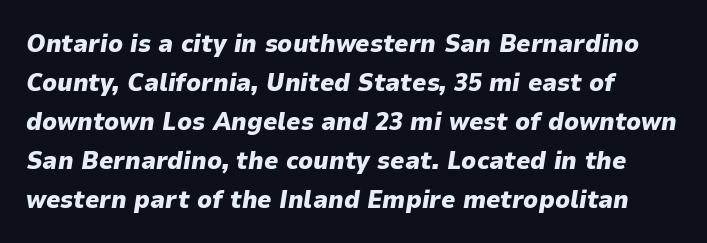
Line spacing here is normal. The text carries the slant typical of an italic or oblique font. Alignment: flush left. The zone under the glyphs is completely vacant. Students, this is bold: see how much ink each stroke carries. In terms of letterspacing, this is plain default setting.
